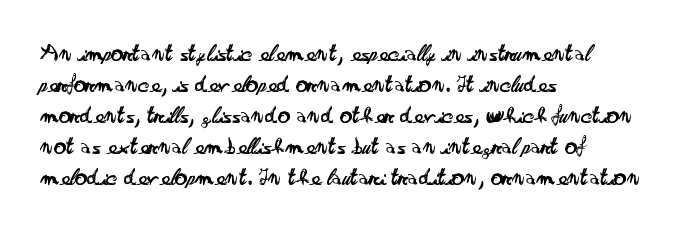
Q: Is the text bold? A: No.
Q: Is the text italic (slanted)? A: No, it is upright.
Q: Is the text underlined? A: No.
Q: How is the paragraph aligned? A: Left-aligned.
Q: Is the spacing between letters normal or unusually wide? A: Normal.
